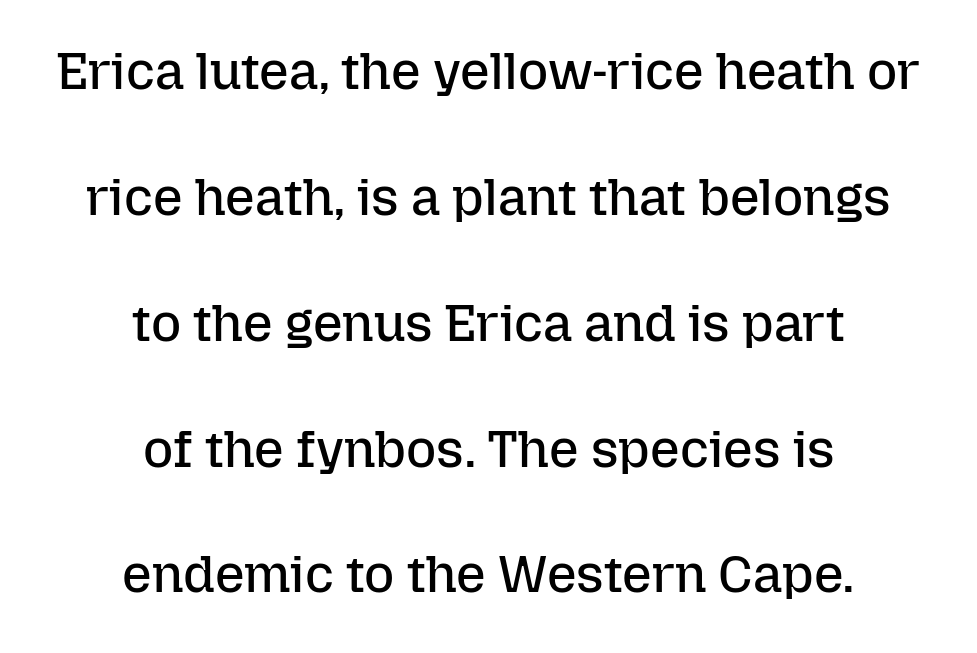
The image shows 52 px regular-weight type, upright; set centered, loose line spacing (2.42x), normal letter spacing, not underlined; low stroke contrast and a medium x-height.
